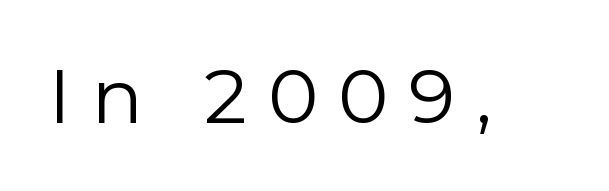
{"serif": "no", "italic": "no", "bold": "no", "weight": "regular", "width": "normal", "stroke_contrast": "low", "x_height": "medium", "monospaced": "no", "underline": "no", "letter_spacing": "wide", "letter_spacing_em": 0.27, "glyph_px": 76}
